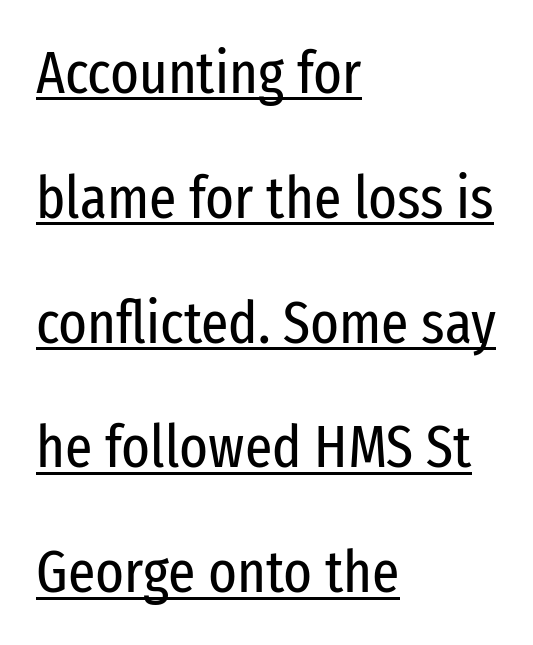
Characters follow at the spacing the type designer built in. No italicization has been applied; the sample stays upright. Leftover space on each line is placed entirely after the last word. Ink coverage per letter is moderate at most. Font category for this specimen: sans-serif.
